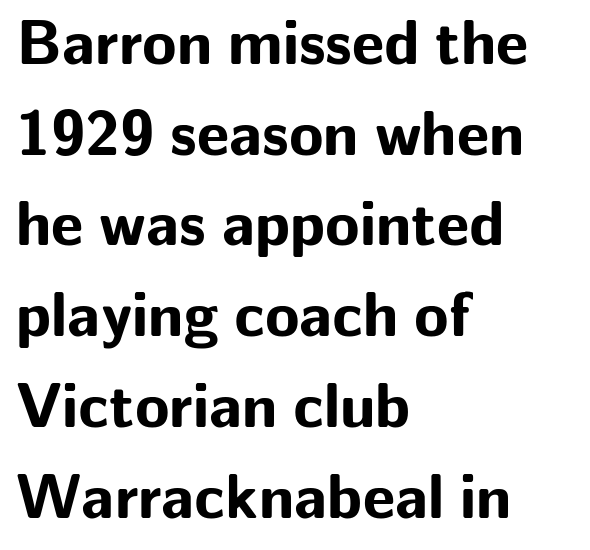
{"serif": "no", "italic": "no", "bold": "yes", "weight": "bold", "width": "normal", "stroke_contrast": "low", "x_height": "medium", "monospaced": "no", "underline": "no", "align": "left", "line_spacing": "normal", "line_spacing_ratio": 1.44, "letter_spacing": "normal", "letter_spacing_em": 0.0, "glyph_px": 63}
